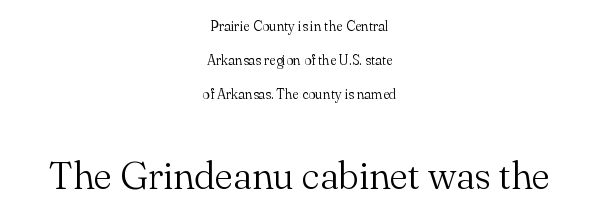
{"serif": "yes", "italic": "no", "bold": "no", "weight": "light", "width": "normal", "stroke_contrast": "medium", "x_height": "small", "monospaced": "no", "underline": "no", "align": "center", "line_spacing": "loose", "line_spacing_ratio": 2.42, "letter_spacing": "normal", "letter_spacing_em": 0.0, "larger_block": "second", "size_ratio": 2.79, "glyph_px": 39}
